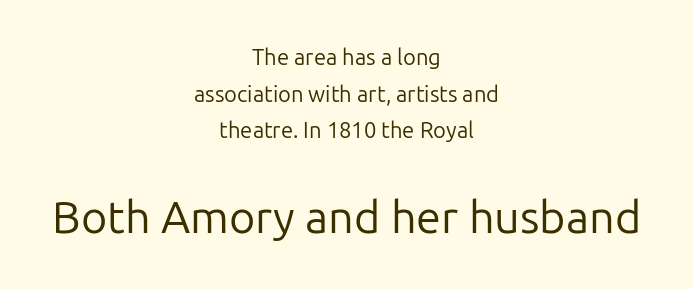
No extra tracking has been applied to these lines. Layout note: lines centered. The strip under each line holds only bare page. These lines are composed in type without serifs.
